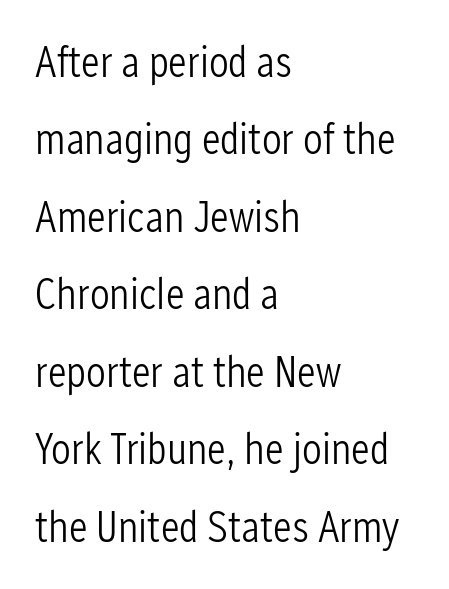
{"serif": "no", "italic": "no", "bold": "no", "weight": "light", "width": "condensed", "stroke_contrast": "low", "x_height": "medium", "monospaced": "no", "underline": "no", "align": "left", "line_spacing_ratio": 1.76, "letter_spacing": "normal", "letter_spacing_em": 0.0, "glyph_px": 44}
